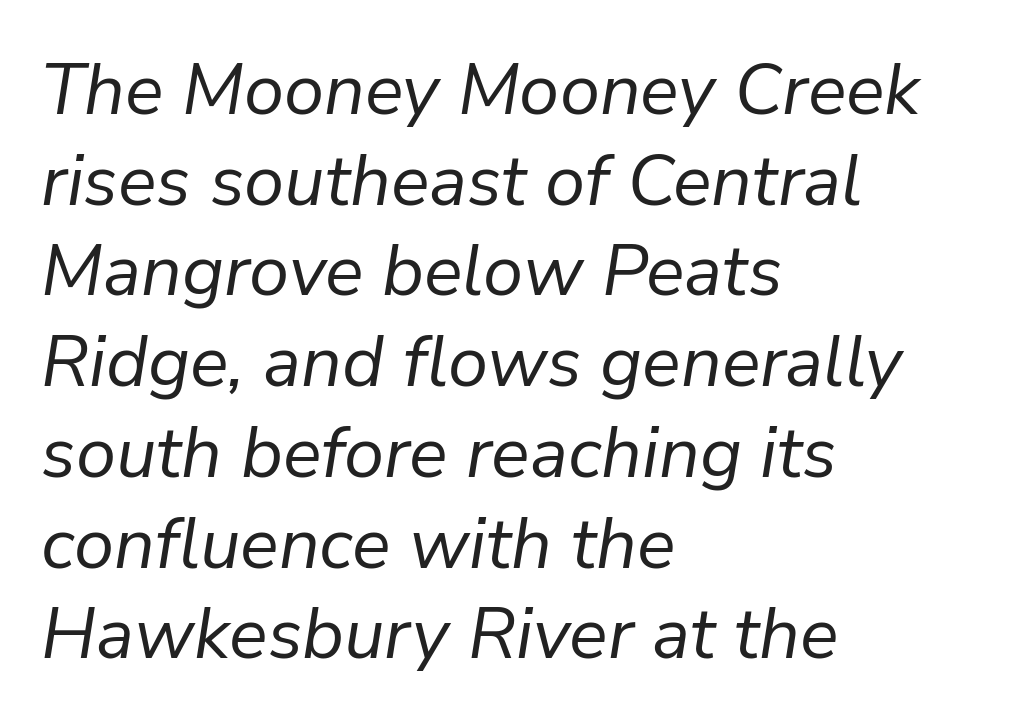
Q: Is the text bold? A: No.
Q: Is the text italic (slanted)? A: Yes, it leans right by about 9 degrees.
Q: Is the text underlined? A: No.
Q: How is the paragraph aligned? A: Left-aligned.
Q: Is the spacing between letters normal or unusually wide? A: Normal.
Q: Is the spacing between lines tight, normal or loose? A: Normal.
Q: Width (condensed, normal, or wide)? A: Normal.
Q: Stroke contrast? A: Low.
Q: x-height? A: Medium.
Q: Monospaced? A: No.
